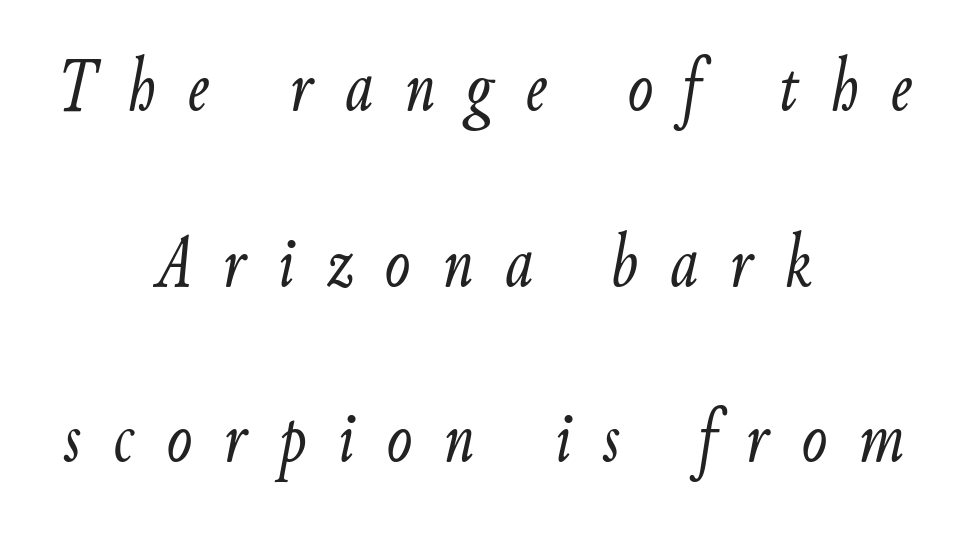
The image shows 76 px light, condensed type, italic (leaning right); set centered, loose line spacing (2.31x), unusually wide letter spacing (+0.42 em), not underlined; low stroke contrast and a small x-height.
